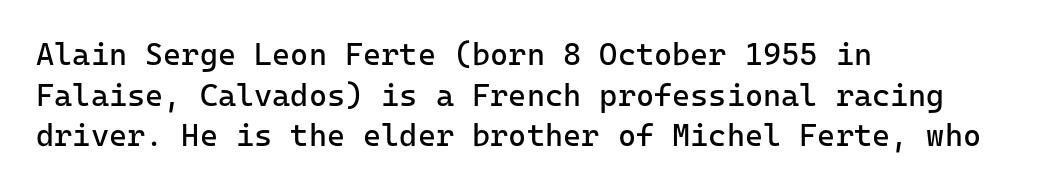
Q: Is the text bold? A: No.
Q: Is the text italic (slanted)? A: No, it is upright.
Q: Is the typeface a serif or a sans-serif typeface? A: Sans-serif.
Q: Is the text underlined? A: No.
Q: How is the paragraph aligned? A: Left-aligned.
Q: Is the spacing between letters normal or unusually wide? A: Normal.
Q: Is the spacing between lines tight, normal or loose? A: Normal.
Q: Width (condensed, normal, or wide)? A: Normal.
Q: Stroke contrast? A: Low.
Q: x-height? A: Medium.
